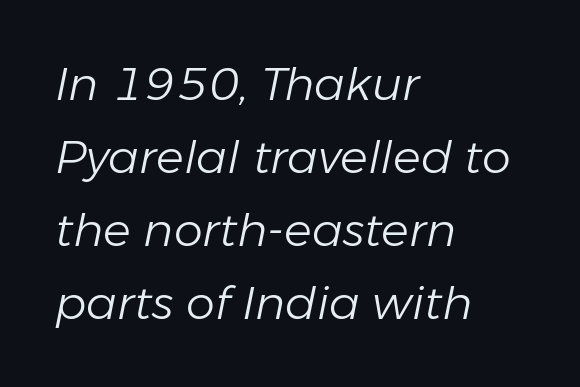
{"italic": "yes", "lean": "right", "slant_degrees": 11, "bold": "no", "weight": "light", "width": "normal", "stroke_contrast": "low", "x_height": "medium", "monospaced": "no", "underline": "no", "align": "left", "line_spacing": "normal", "line_spacing_ratio": 1.59, "letter_spacing": "normal", "letter_spacing_em": 0.0, "glyph_px": 46}
